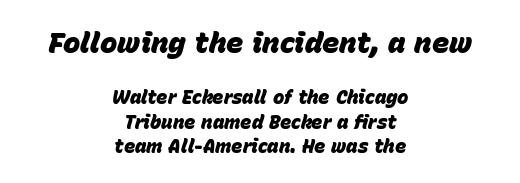
Q: Is the text bold? A: Yes.
Q: Is the text italic (slanted)? A: Yes, it leans right by about 15 degrees.
Q: Is the text underlined? A: No.
Q: How is the paragraph aligned? A: Centered.
Q: Is the spacing between letters normal or unusually wide? A: Normal.
Q: Is the spacing between lines tight, normal or loose? A: Normal.
Q: Which block of text is set in a larger size, the first (top) or the second (bottom)? A: The first (top) one.
Q: Width (condensed, normal, or wide)? A: Normal.
Q: Stroke contrast? A: Low.
Q: x-height? A: Large.
Q: Monospaced? A: No.
